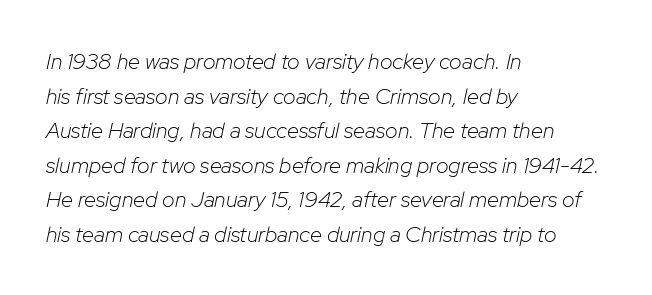
Tall strokes in this sample are angled rather than plumb. The leading is moderate, giving the passage an even texture. Letters rest on an invisible, unmarked baseline. Line starts are locked; line ends wander.
